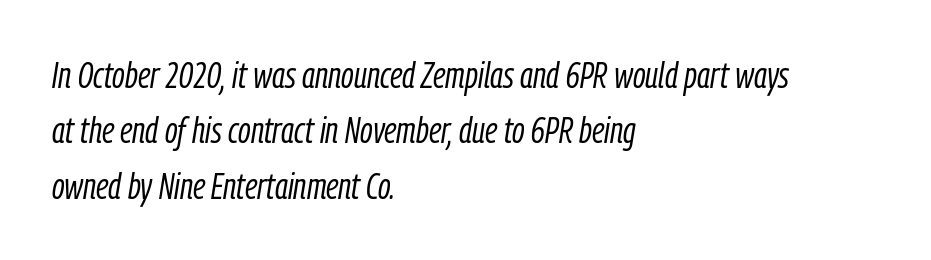
The image shows 37 px light, condensed type, italic (leaning right); set left-aligned, normal line spacing (1.5x), normal letter spacing, not underlined; low stroke contrast and a medium x-height.
